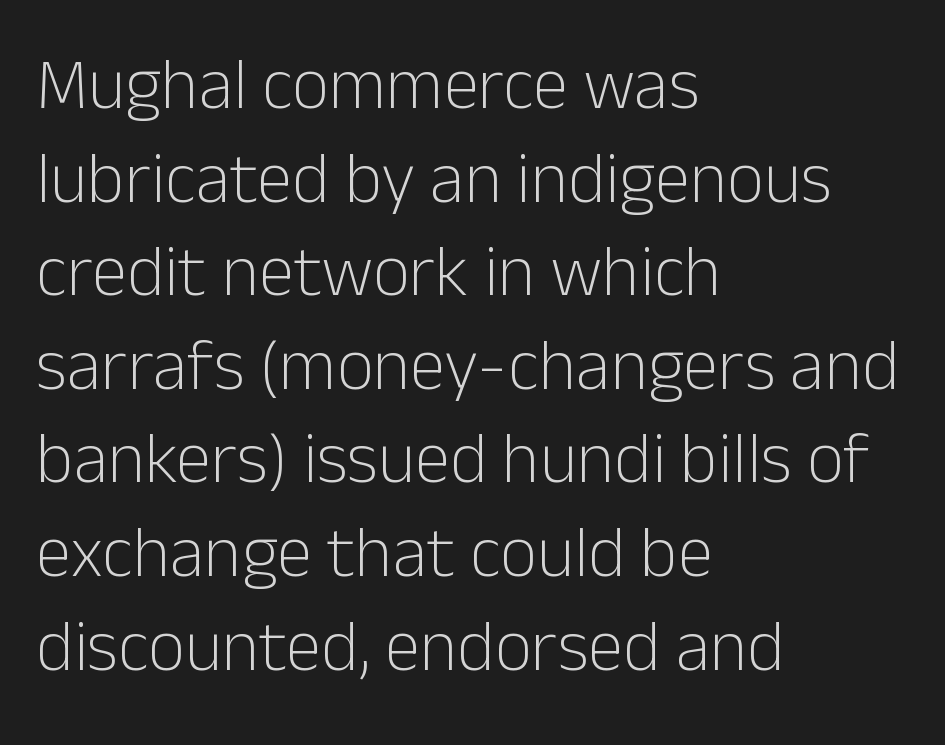
The image shows 72 px light sans-serif type, upright; set left-aligned, normal line spacing (1.3x), normal letter spacing, not underlined; low stroke contrast and a medium x-height.
